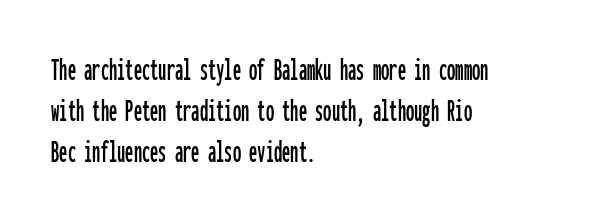
The image shows 33 px condensed sans-serif type, upright, monospaced; set left-aligned, line spacing 1.24x, normal letter spacing, not underlined; low stroke contrast and a medium x-height.
